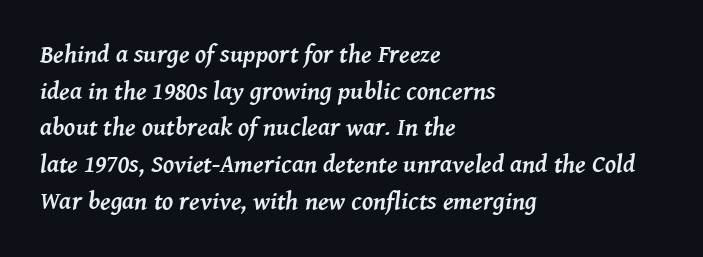
Caption: multi-line text, flush left, ragged right. Typesetter's note: full bold, strokes at maximum text heaviness. These lines sit exactly where default settings would place them. Looking at the ascenders, they clearly lean. Has an underline been added? It has not. The horizontal fit of the characters is conventional and even.
